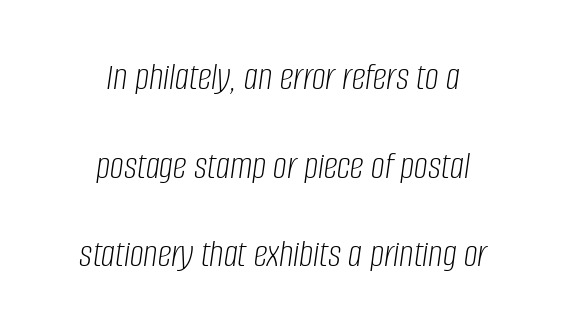
You could not count columns in this text — the font is proportionally spaced. Characters are canted at an angle relative to the baseline's perpendicular. The weight would be labelled regular, book, light, or lighter still. Horizontally, the lines are justified to the midpoint only.
